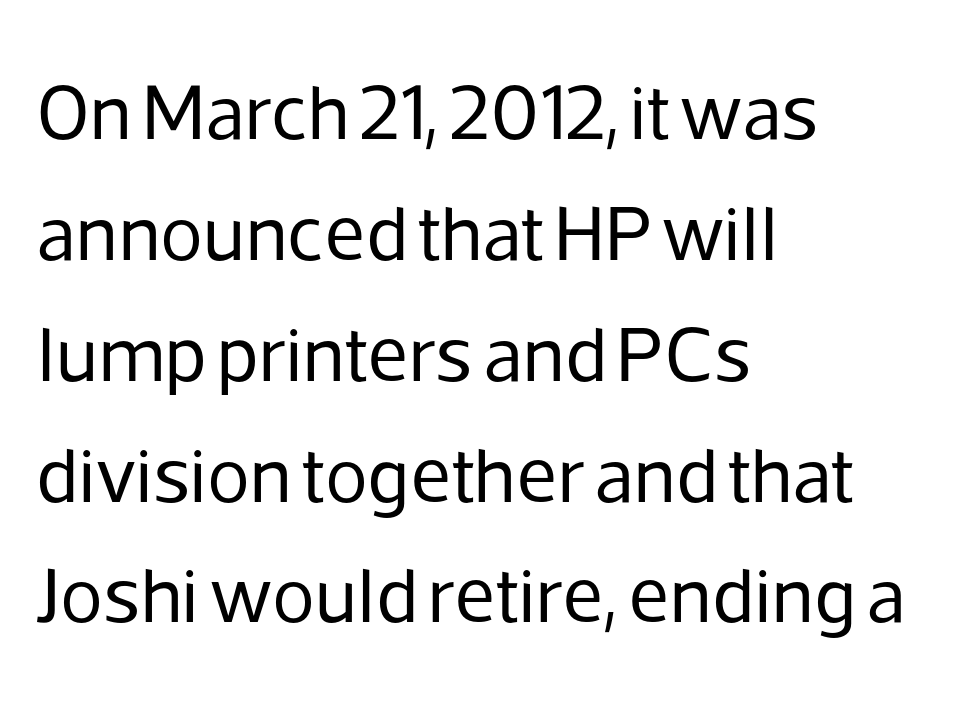
Q: Is the text bold? A: No.
Q: Is the text italic (slanted)? A: No, it is upright.
Q: Is the typeface a serif or a sans-serif typeface? A: Sans-serif.
Q: Is the text underlined? A: No.
Q: How is the paragraph aligned? A: Left-aligned.
Q: Is the spacing between letters normal or unusually wide? A: Normal.
Q: Is the spacing between lines tight, normal or loose? A: Normal.
Q: Width (condensed, normal, or wide)? A: Normal.
Q: Stroke contrast? A: Low.
Q: x-height? A: Medium.
Q: Monospaced? A: No.
